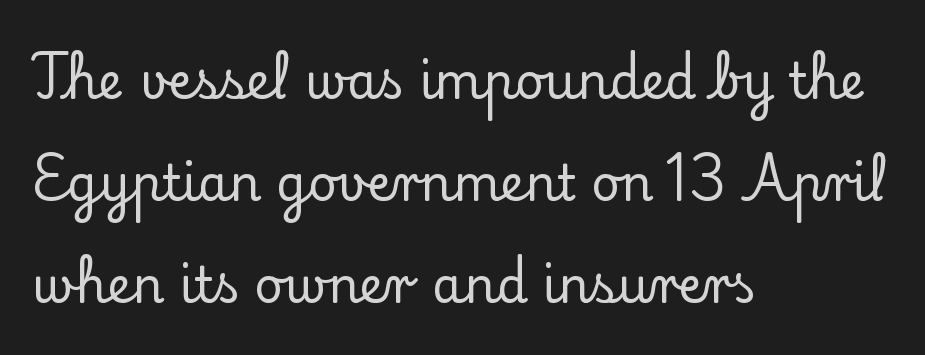
The image shows 49 px serif type, upright; set left-aligned, loose line spacing (2.08x), normal letter spacing, not underlined; low stroke contrast and a small x-height.
